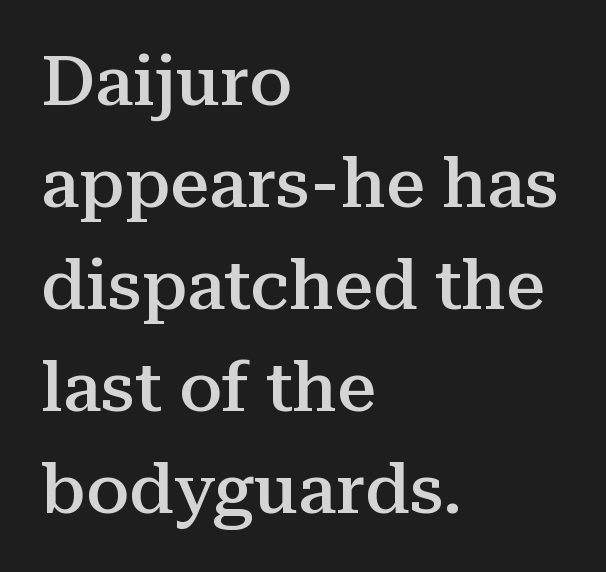
No italicization has been applied; the sample stays upright. Letter spacing: default. If you drew a ruler down the left edge, every line would touch it. Think of a printed novel: that variable character pitch is what you see here. Its strokes are somewhat broadened, the hallmark of semibold type.
